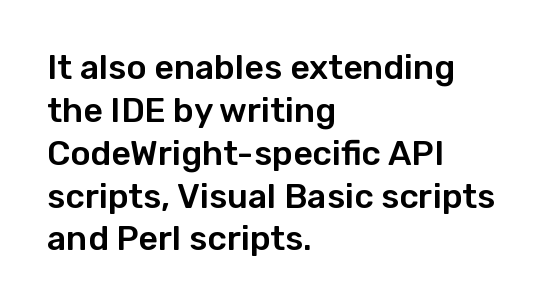
{"serif": "no", "italic": "no", "width": "normal", "stroke_contrast": "low", "x_height": "medium", "monospaced": "no", "underline": "no", "align": "left", "line_spacing": "normal", "line_spacing_ratio": 1.26, "letter_spacing": "normal", "letter_spacing_em": 0.0, "glyph_px": 34}
